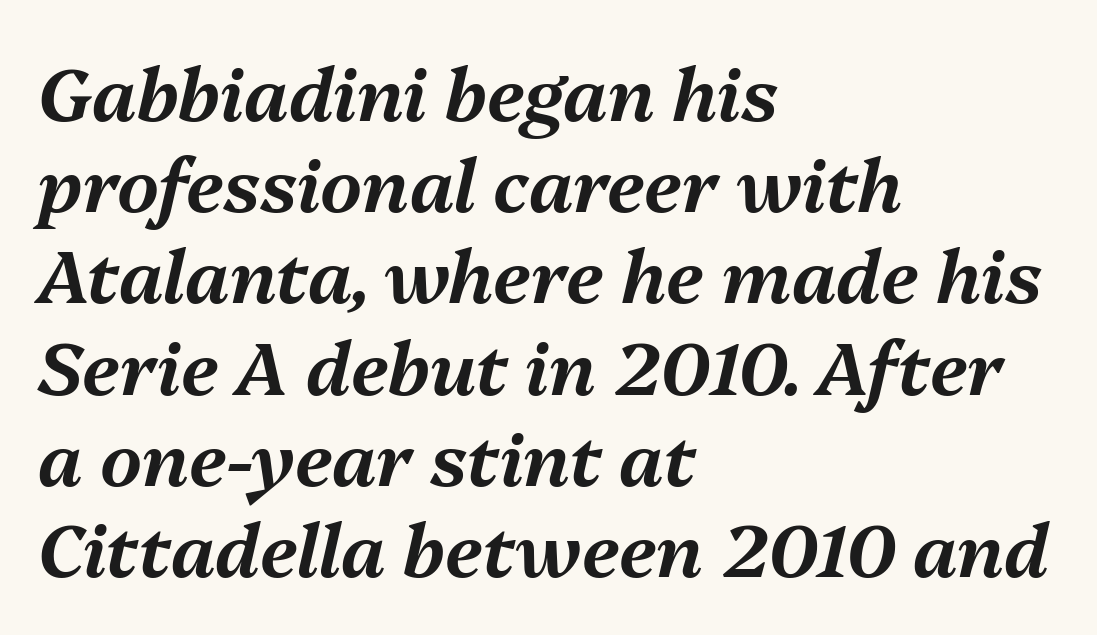
The rows are spaced the way most documents space them. The letters are slanted; this is an italic face. The words here are not underlined. This sample has the flowing, uneven cadence of proportional lettering. Short and long lines alike share a common starting point at left. Inter-character spacing is left at the font's built-in metrics.
